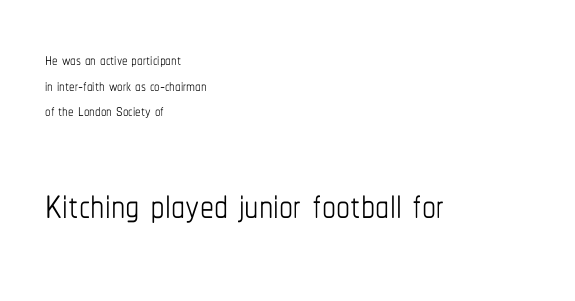
You could not count columns in this text — the font is proportionally spaced. Spacing between characters is what you'd get straight out of the box. Vertical stems look standard width or narrower in stroke. The rendering anchors every line to the left-hand side. Bare-footed words on every line. Posture: vertical.
